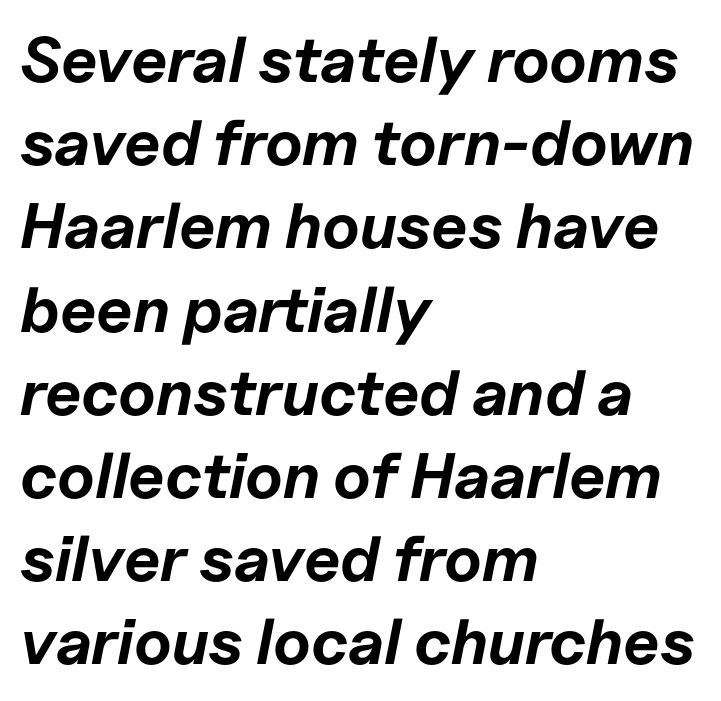
Q: Is the text bold? A: Yes.
Q: Is the text italic (slanted)? A: Yes, it leans right by about 11 degrees.
Q: Is the text underlined? A: No.
Q: How is the paragraph aligned? A: Left-aligned.
Q: Is the spacing between letters normal or unusually wide? A: Normal.
Q: Is the spacing between lines tight, normal or loose? A: Normal.
Q: Width (condensed, normal, or wide)? A: Normal.
Q: Stroke contrast? A: Low.
Q: x-height? A: Medium.
Q: Monospaced? A: No.
